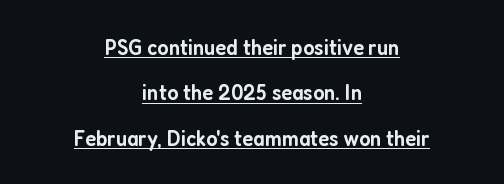
{"italic": "no", "bold": "semi", "underline": "yes", "align": "center", "line_spacing": "loose", "line_spacing_ratio": 1.97, "letter_spacing": "normal", "letter_spacing_em": 0.0, "glyph_px": 23}
